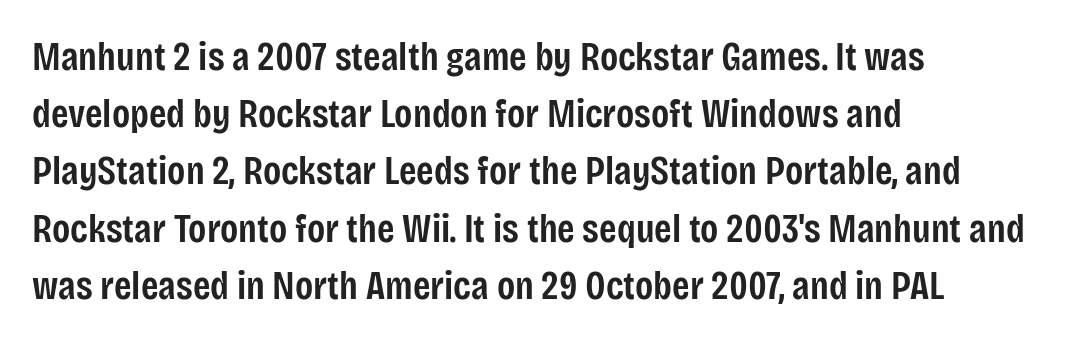
Compared with typical body copy, the letter spacing here is the same. These lines are rendered in a variable-pitch font. The compositor pushed each line to the left boundary. Its strokes are somewhat broadened, the hallmark of semibold type. The lines sit at an ordinary, default distance from one another.
